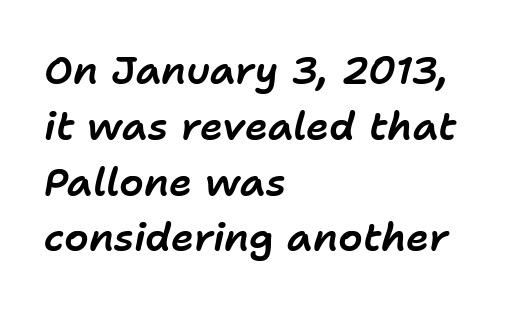
This rendering uses left alignment, leaving the right contour irregular. In terms of posture, this sample is oblique. This block has exactly the height ordinary leading produces. In terms of letterspacing, this is plain default setting.
